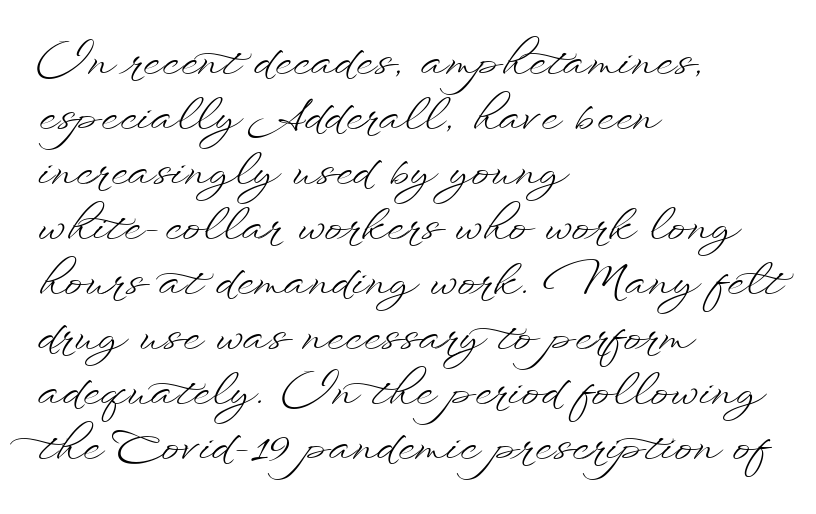
Words float on clear page, feet unadorned. A student would call this left alignment; a typographer would say flush left, rag right. This block has exactly the height ordinary leading produces. Weight: in the light-to-regular range. Characters follow at the spacing the type designer built in.
